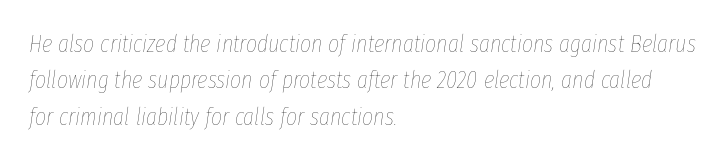
{"italic": "yes", "lean": "right", "slant_degrees": 8, "bold": "no", "underline": "no", "align": "left", "line_spacing": "normal", "line_spacing_ratio": 1.52, "letter_spacing": "normal", "letter_spacing_em": 0.0, "glyph_px": 24}
